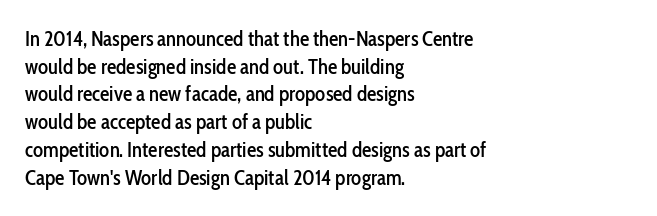
{"italic": "no", "underline": "no", "align": "left", "line_spacing": "normal", "line_spacing_ratio": 1.32, "letter_spacing": "normal", "letter_spacing_em": 0.0, "glyph_px": 21}
